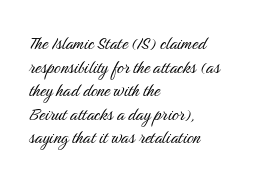
The image shows 21 px text type; set left-aligned, tight line spacing (1.12x), normal letter spacing, not underlined.
